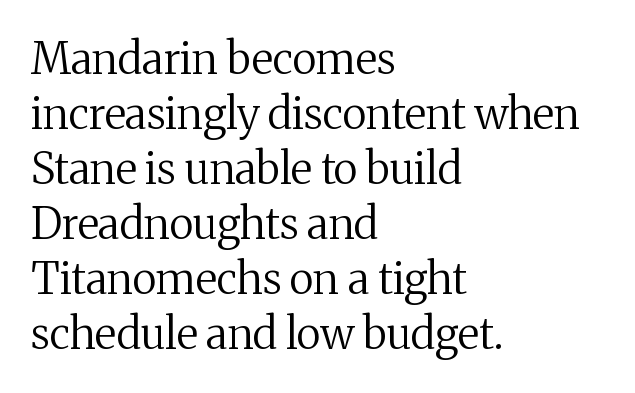
The image shows 43 px regular-weight serif type, upright; set left-aligned, normal line spacing (1.28x), normal letter spacing, not underlined; medium stroke contrast and a medium x-height.
